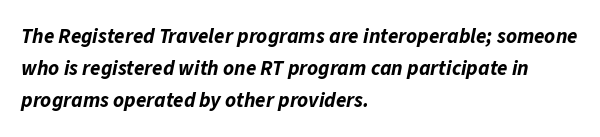
Q: Is the text bold? A: Yes.
Q: Is the text italic (slanted)? A: Yes, it leans right by about 11 degrees.
Q: Is the text underlined? A: No.
Q: How is the paragraph aligned? A: Left-aligned.
Q: Is the spacing between letters normal or unusually wide? A: Normal.
Q: Is the spacing between lines tight, normal or loose? A: Normal.
